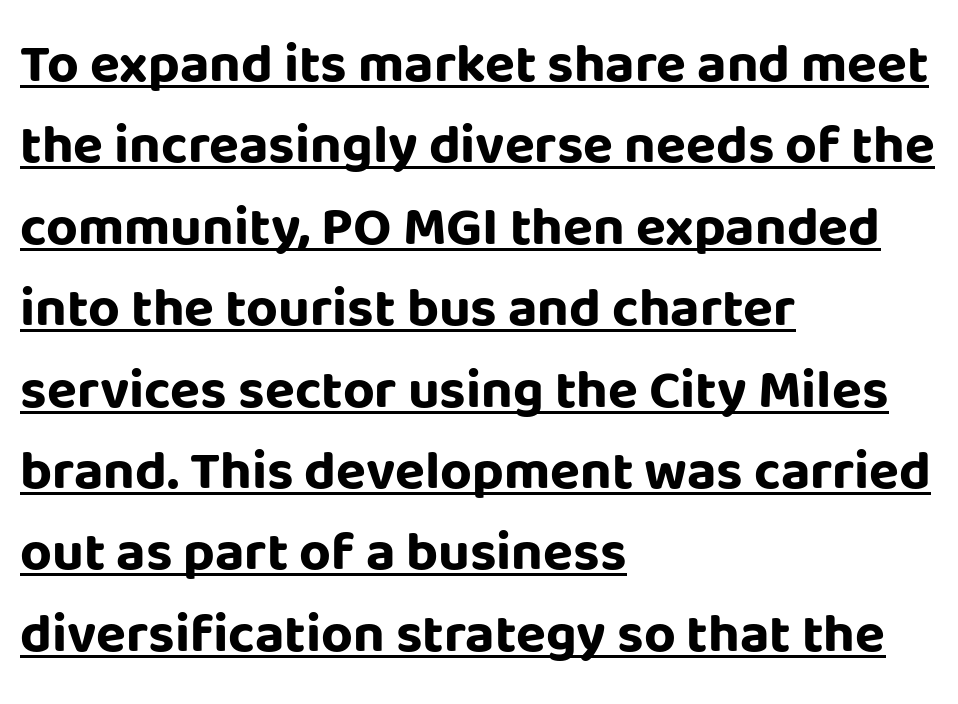
The image shows 55 px bold sans-serif type, upright; set left-aligned, normal line spacing (1.48x), normal letter spacing, underlined; low stroke contrast and a large x-height.
